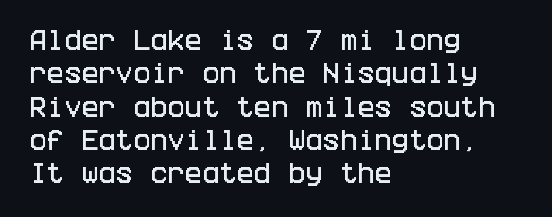
The image shows 23 px text type, upright; set left-aligned, normal line spacing (1.45x), normal letter spacing, not underlined.
